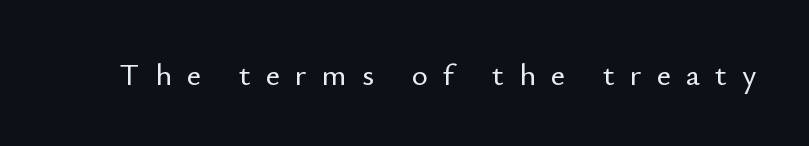
The image shows 31 px sans-serif type, upright; set unusually wide letter spacing (+0.49 em), not underlined; low stroke contrast and a small x-height.
